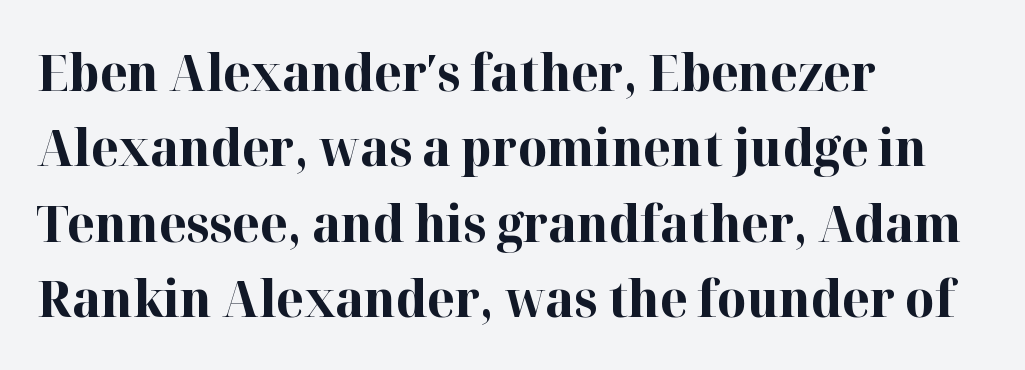
{"serif": "yes", "italic": "no", "bold": "yes", "weight": "bold", "width": "normal", "stroke_contrast": "high", "x_height": "medium", "monospaced": "no", "underline": "no", "align": "left", "line_spacing": "normal", "line_spacing_ratio": 1.51, "letter_spacing": "normal", "letter_spacing_em": 0.0, "glyph_px": 50}
